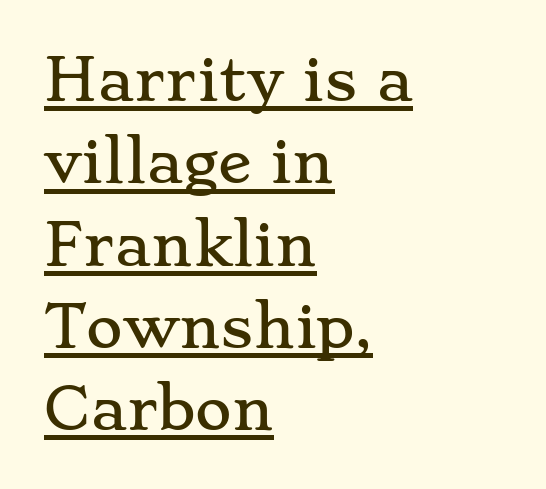
{"serif": "yes", "italic": "no", "width": "wide", "stroke_contrast": "low", "x_height": "small", "monospaced": "no", "underline": "yes", "align": "left", "line_spacing": "normal", "line_spacing_ratio": 1.47, "letter_spacing": "normal", "letter_spacing_em": 0.0, "glyph_px": 56}
